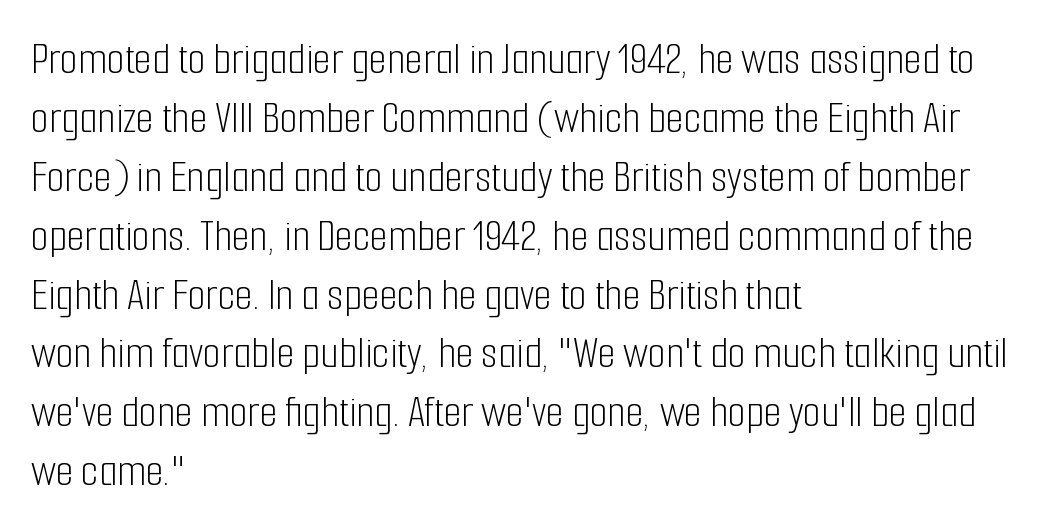
Q: Is the text bold? A: No.
Q: Is the text italic (slanted)? A: No, it is upright.
Q: Is the typeface a serif or a sans-serif typeface? A: Sans-serif.
Q: Is the text underlined? A: No.
Q: How is the paragraph aligned? A: Left-aligned.
Q: Is the spacing between letters normal or unusually wide? A: Normal.
Q: Is the spacing between lines tight, normal or loose? A: Normal.
Q: Width (condensed, normal, or wide)? A: Condensed.
Q: Stroke contrast? A: Low.
Q: x-height? A: Medium.
Q: Monospaced? A: No.
